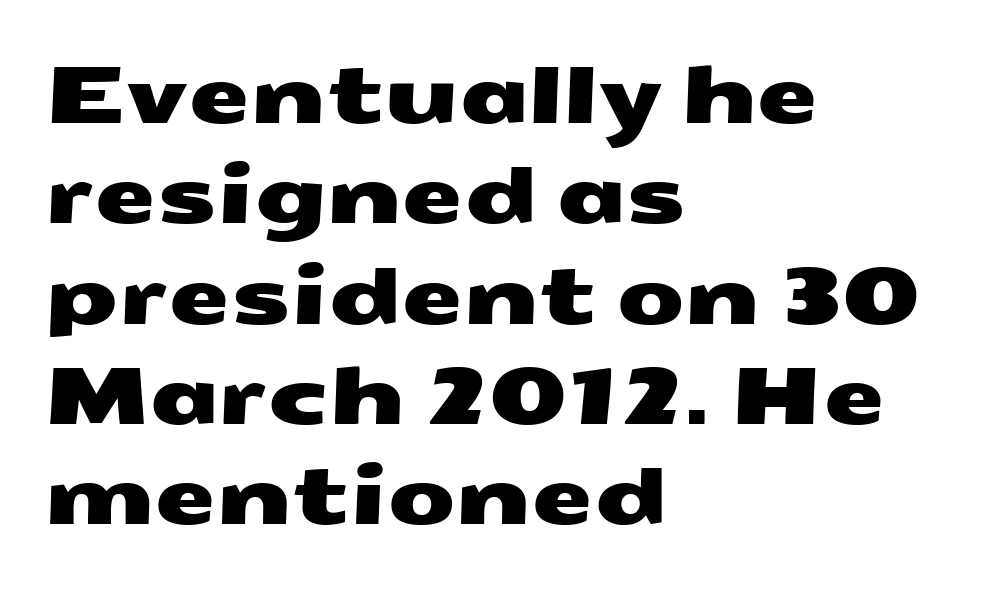
The image shows 79 px wide sans-serif type; set left-aligned, normal line spacing (1.27x), normal letter spacing, not underlined; medium stroke contrast and a medium x-height.
